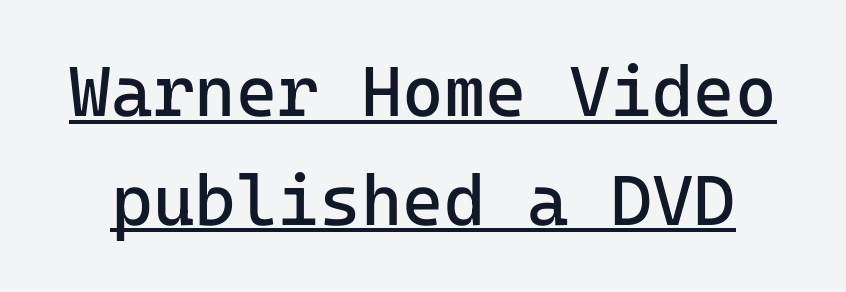
Q: Is the text bold? A: No.
Q: Is the text italic (slanted)? A: No, it is upright.
Q: Is the typeface a serif or a sans-serif typeface? A: Sans-serif.
Q: Is the text underlined? A: Yes.
Q: Is the spacing between letters normal or unusually wide? A: Normal.
Q: Is the spacing between lines tight, normal or loose? A: Normal.
Q: Width (condensed, normal, or wide)? A: Normal.
Q: Stroke contrast? A: Low.
Q: x-height? A: Medium.
